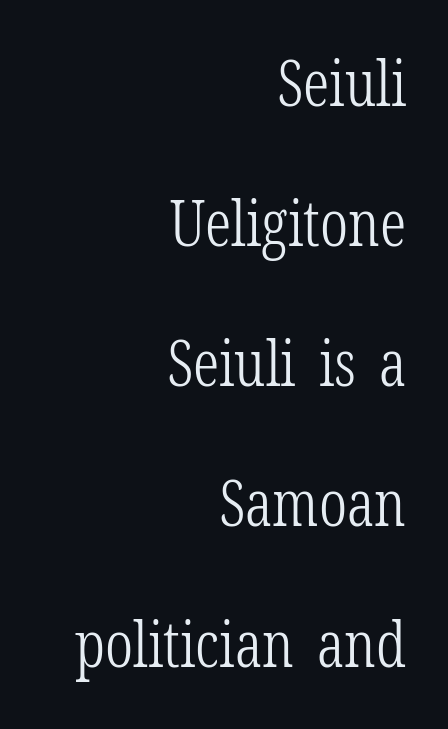
Q: Is the text bold? A: No.
Q: Is the text italic (slanted)? A: No, it is upright.
Q: Is the typeface a serif or a sans-serif typeface? A: Serif.
Q: Is the text underlined? A: No.
Q: How is the paragraph aligned? A: Right-aligned.
Q: Is the spacing between letters normal or unusually wide? A: Normal.
Q: Is the spacing between lines tight, normal or loose? A: Loose.
Q: Width (condensed, normal, or wide)? A: Condensed.
Q: Stroke contrast? A: Low.
Q: x-height? A: Medium.
Q: Monospaced? A: No.
